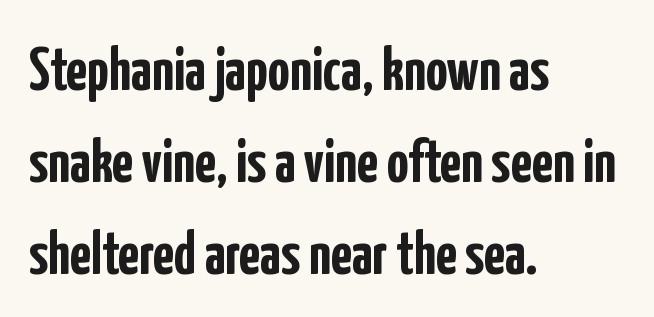
Q: Is the text bold? A: Yes.
Q: Is the text italic (slanted)? A: No, it is upright.
Q: Is the typeface a serif or a sans-serif typeface? A: Sans-serif.
Q: Is the text underlined? A: No.
Q: How is the paragraph aligned? A: Left-aligned.
Q: Is the spacing between letters normal or unusually wide? A: Normal.
Q: Is the spacing between lines tight, normal or loose? A: Normal.
Q: Width (condensed, normal, or wide)? A: Condensed.
Q: Stroke contrast? A: Low.
Q: x-height? A: Medium.
Q: Monospaced? A: No.
